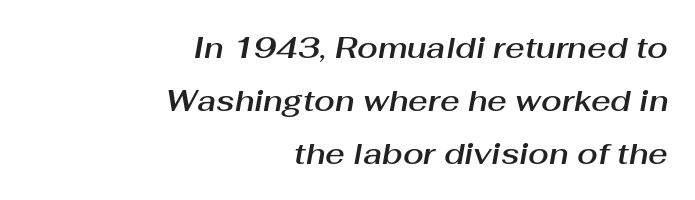
The letterforms sit shoulder to shoulder at normal distance. Yep, that's italic — everything's leaning. A bare baseline throughout the passage. This sample has the flowing, uneven cadence of proportional lettering. The paragraph shown leans on its right margin.
